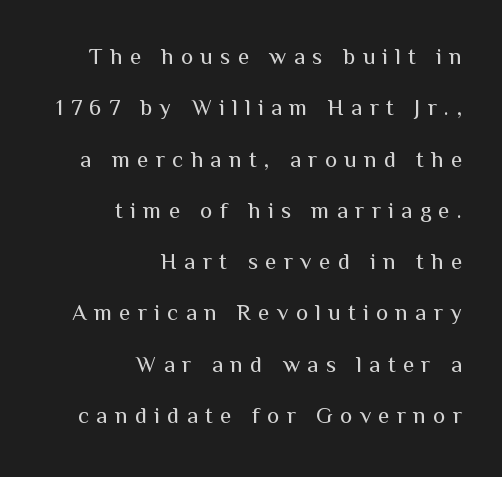
Q: Is the text bold? A: No.
Q: Is the text italic (slanted)? A: No, it is upright.
Q: Is the text underlined? A: No.
Q: How is the paragraph aligned? A: Right-aligned.
Q: Is the spacing between letters normal or unusually wide? A: Unusually wide.
Q: Is the spacing between lines tight, normal or loose? A: Loose.
